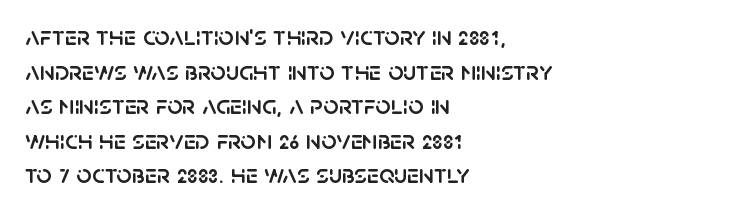
The image shows 27 px text type, upright; set left-aligned, normal line spacing (1.28x), normal letter spacing, not underlined.
